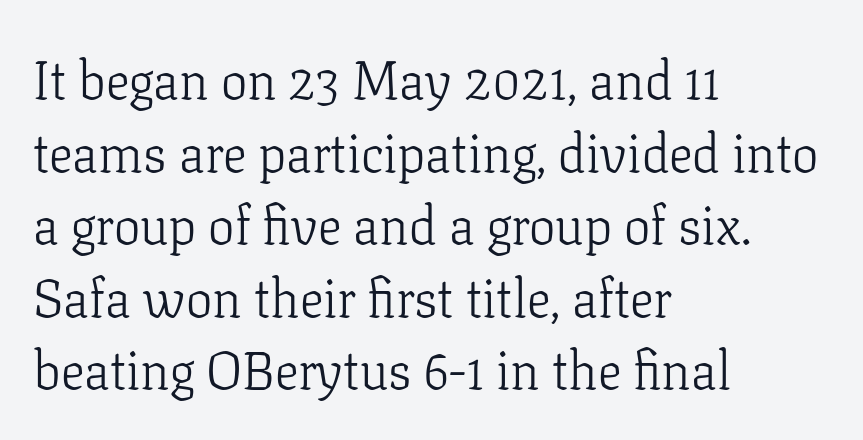
The lettering holds an erect, upright posture throughout. Anything drawn beneath the words? Only blank space. What stands out about the letter spacing? Nothing — it is the standard amount. The face used here is proportionally spaced, like ordinary book or web type. Are there feet on the stems? There are — it's a serif. Whoever set this chose a conventional vertical rhythm.
